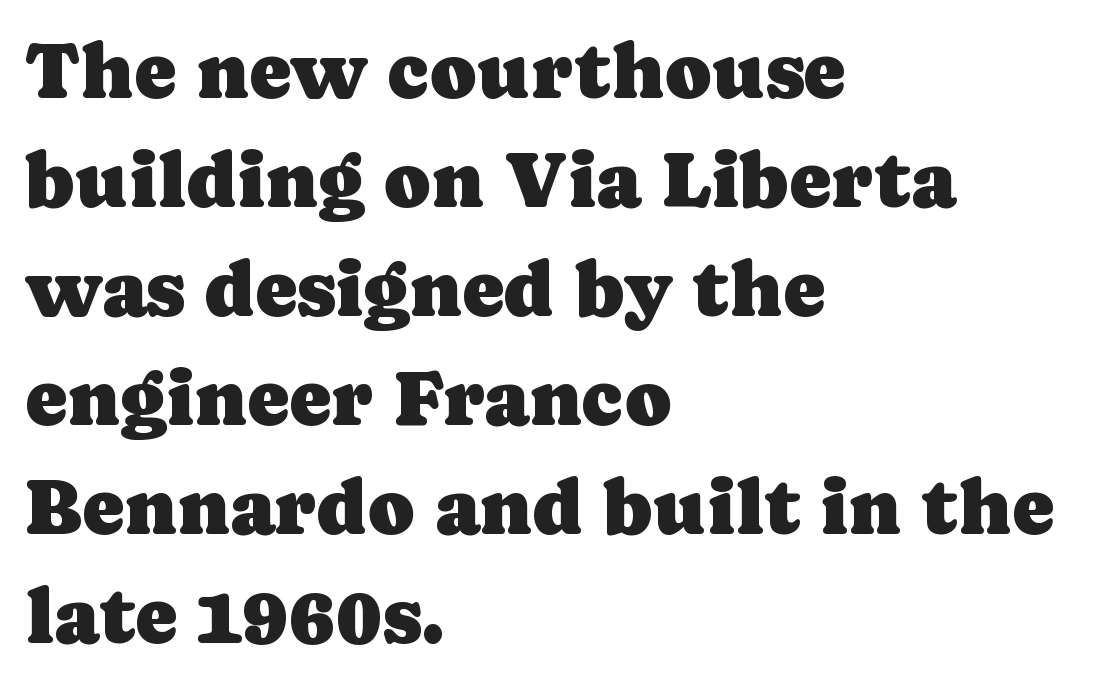
Q: Is the text italic (slanted)? A: No, it is upright.
Q: Is the typeface a serif or a sans-serif typeface? A: Serif.
Q: Is the text underlined? A: No.
Q: How is the paragraph aligned? A: Left-aligned.
Q: Is the spacing between letters normal or unusually wide? A: Normal.
Q: Is the spacing between lines tight, normal or loose? A: Normal.
Q: Width (condensed, normal, or wide)? A: Normal.
Q: Stroke contrast? A: Low.
Q: x-height? A: Medium.
Q: Monospaced? A: No.
